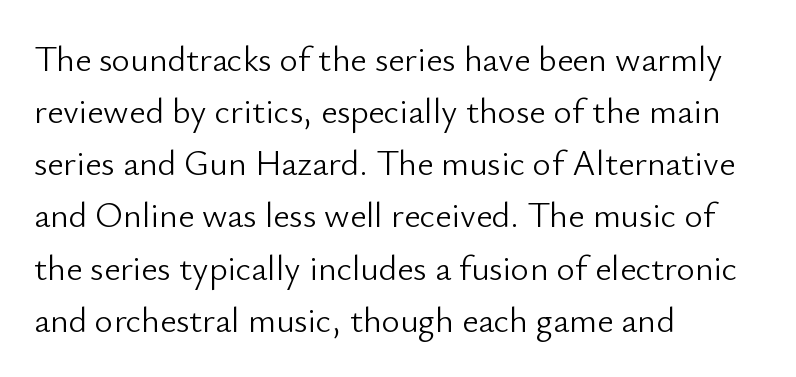
Alignment: flush left. No chunkiness to these letters — they're not bold. Descenders are the only things crossing below the line. The vertical gap from one line to the next is medium. This sample uses a sans-serif face. Spacing verdict: proportional, widths tailored to each character.
